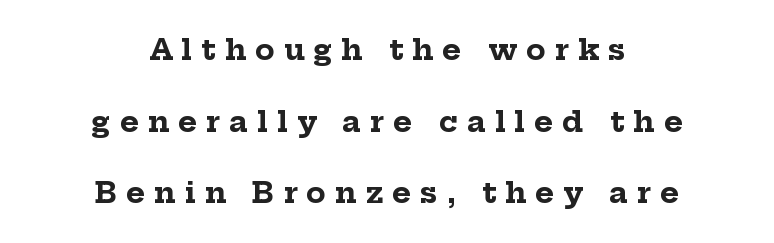
{"serif": "yes", "italic": "no", "bold": "yes", "weight": "bold", "width": "normal", "stroke_contrast": "low", "x_height": "medium", "monospaced": "no", "underline": "no", "align": "center", "line_spacing": "loose", "line_spacing_ratio": 2.47, "letter_spacing": "wide", "letter_spacing_em": 0.31, "glyph_px": 29}
